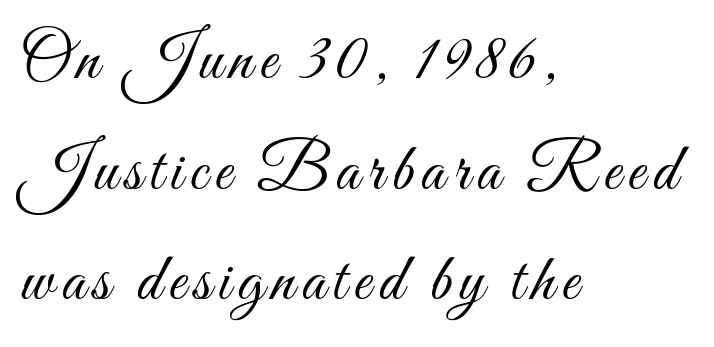
{"bold": "no", "weight": "light", "width": "condensed", "stroke_contrast": "medium", "x_height": "small", "monospaced": "no", "underline": "no", "align": "left", "line_spacing": "normal", "line_spacing_ratio": 1.65, "glyph_px": 67}
